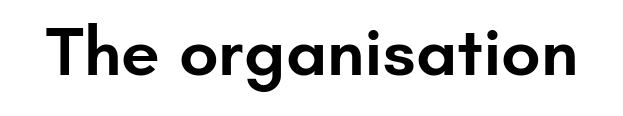
Q: Is the text bold? A: Semi-bold.
Q: Is the text italic (slanted)? A: No, it is upright.
Q: Is the typeface a serif or a sans-serif typeface? A: Sans-serif.
Q: Is the text underlined? A: No.
Q: Is the spacing between letters normal or unusually wide? A: Normal.
Q: Width (condensed, normal, or wide)? A: Normal.
Q: Stroke contrast? A: Low.
Q: x-height? A: Small.
Q: Monospaced? A: No.
